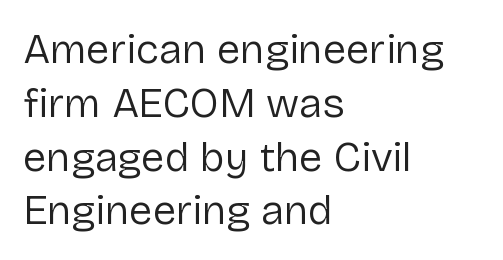
Evenly set lines give the paragraph a standard silhouette. The space directly below the letters is spotless. This sample uses an upright cut, with every glyph sitting square on the baseline. The typeface chosen for these lines omits serifs.
